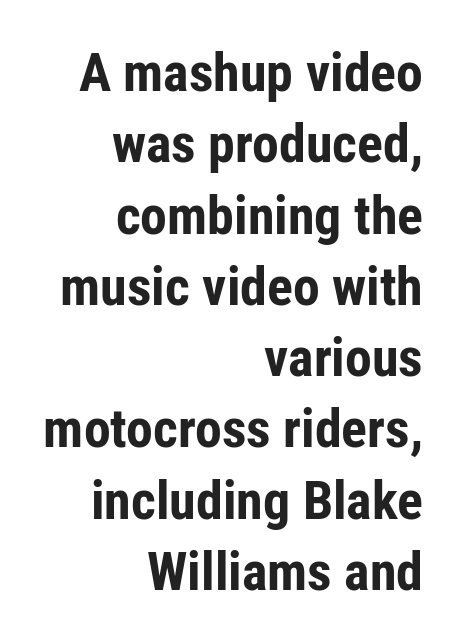
Q: Is the text bold? A: Yes.
Q: Is the text italic (slanted)? A: No, it is upright.
Q: Is the typeface a serif or a sans-serif typeface? A: Sans-serif.
Q: Is the text underlined? A: No.
Q: How is the paragraph aligned? A: Right-aligned.
Q: Is the spacing between letters normal or unusually wide? A: Normal.
Q: Is the spacing between lines tight, normal or loose? A: Normal.
Q: Width (condensed, normal, or wide)? A: Condensed.
Q: Stroke contrast? A: Low.
Q: x-height? A: Medium.
Q: Monospaced? A: No.
